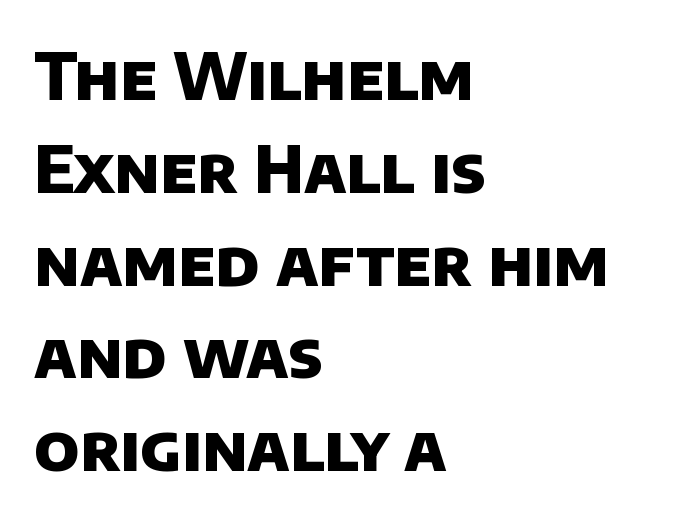
The image shows 64 px heavy sans-serif type; set left-aligned, normal line spacing (1.45x), normal letter spacing, not underlined; low stroke contrast and a large x-height.
